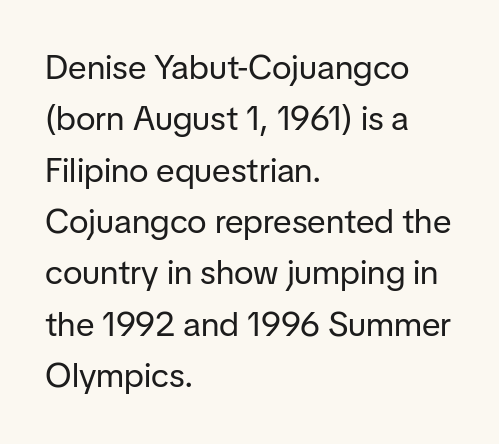
The image shows 34 px regular-weight sans-serif type, upright; set left-aligned, normal line spacing (1.51x), normal letter spacing, not underlined; low stroke contrast and a medium x-height.
